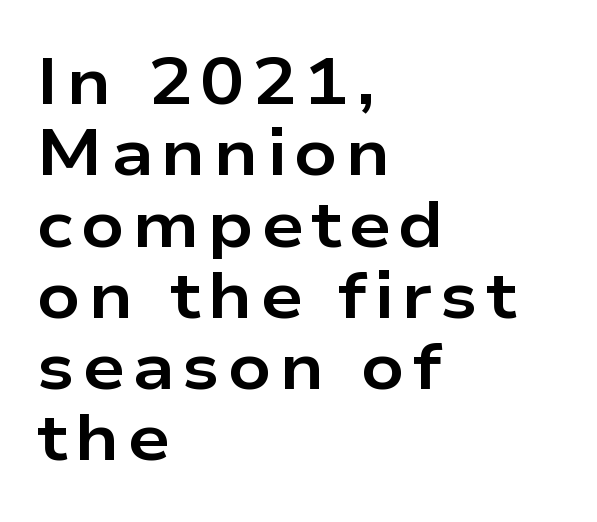
Every stem runs plumb, perpendicular to the baseline. Each row of text sits above clean, open space. Summary of vertical rhythm: compact, with narrow interline spacing. On the weight axis this lands at bold, roughly 700.
